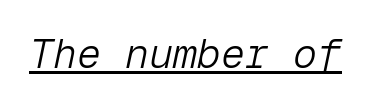
Q: Is the text bold? A: No.
Q: Is the text italic (slanted)? A: Yes, it leans right by about 12 degrees.
Q: Is the text underlined? A: Yes.
Q: Is the spacing between letters normal or unusually wide? A: Normal.
Q: Width (condensed, normal, or wide)? A: Normal.
Q: Stroke contrast? A: Low.
Q: x-height? A: Medium.
Q: Monospaced? A: Yes.
